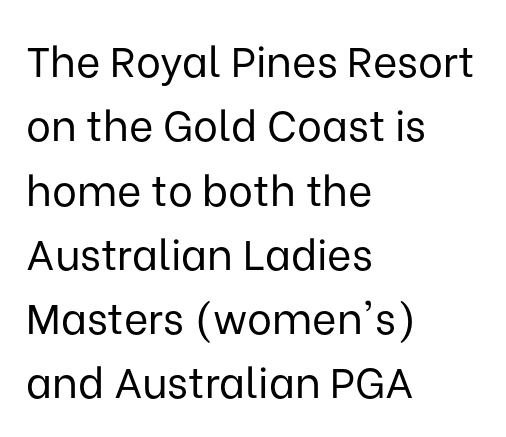
Q: Is the text bold? A: No.
Q: Is the text italic (slanted)? A: No, it is upright.
Q: Is the typeface a serif or a sans-serif typeface? A: Sans-serif.
Q: Is the text underlined? A: No.
Q: How is the paragraph aligned? A: Left-aligned.
Q: Is the spacing between letters normal or unusually wide? A: Normal.
Q: Is the spacing between lines tight, normal or loose? A: Normal.
Q: Width (condensed, normal, or wide)? A: Normal.
Q: Stroke contrast? A: Low.
Q: x-height? A: Medium.
Q: Monospaced? A: No.
